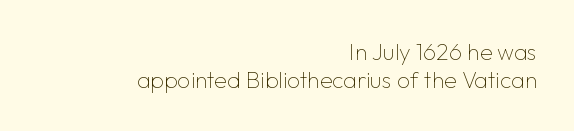
The image shows 23 px text type, upright; set right-aligned, line spacing 1.21x, normal letter spacing, not underlined.
